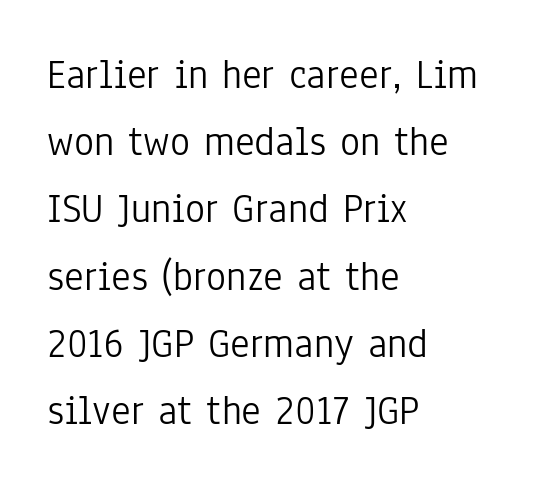
Q: Is the text bold? A: No.
Q: Is the text italic (slanted)? A: No, it is upright.
Q: Is the typeface a serif or a sans-serif typeface? A: Sans-serif.
Q: Is the text underlined? A: No.
Q: How is the paragraph aligned? A: Left-aligned.
Q: Is the spacing between letters normal or unusually wide? A: Normal.
Q: Is the spacing between lines tight, normal or loose? A: Normal.
Q: Width (condensed, normal, or wide)? A: Condensed.
Q: Stroke contrast? A: Low.
Q: x-height? A: Medium.
Q: Monospaced? A: No.
